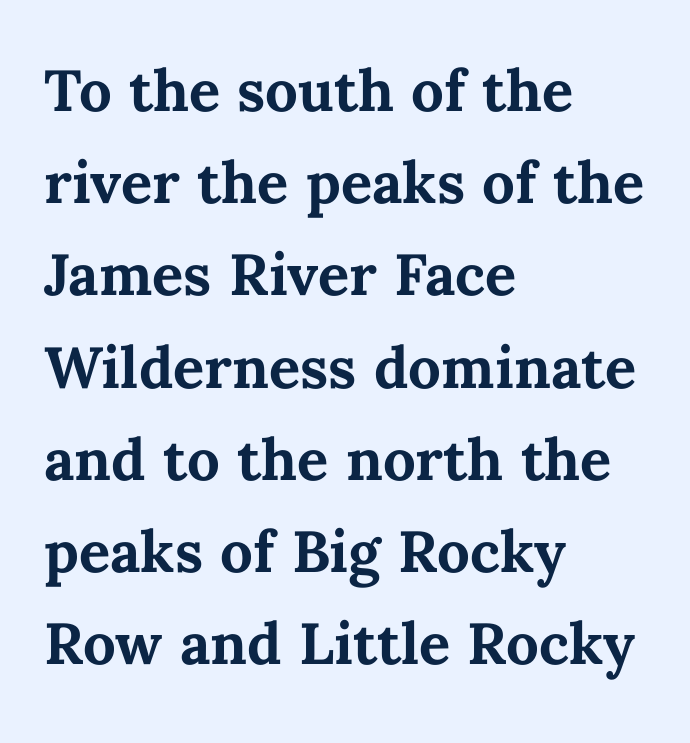
Upright lettering throughout. The rag falls on the right side of this text block. Any mark beneath the type? The region is blank. The lines sit at an ordinary, default distance from one another. The rendering uses natural spacing where letterforms have individual widths.
